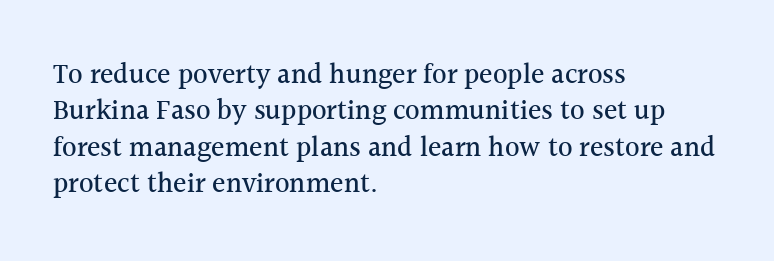
The image shows 28 px serif type, upright; set left-aligned, normal line spacing (1.3x), normal letter spacing, not underlined; a medium x-height.
